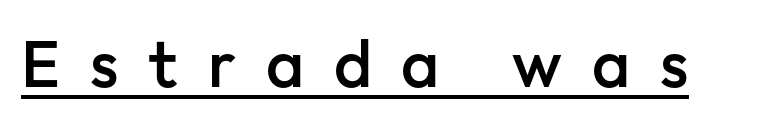
{"serif": "no", "italic": "no", "bold": "semi", "weight": "semibold", "width": "normal", "stroke_contrast": "low", "x_height": "medium", "monospaced": "no", "underline": "yes", "letter_spacing": "wide", "letter_spacing_em": 0.45, "glyph_px": 66}
